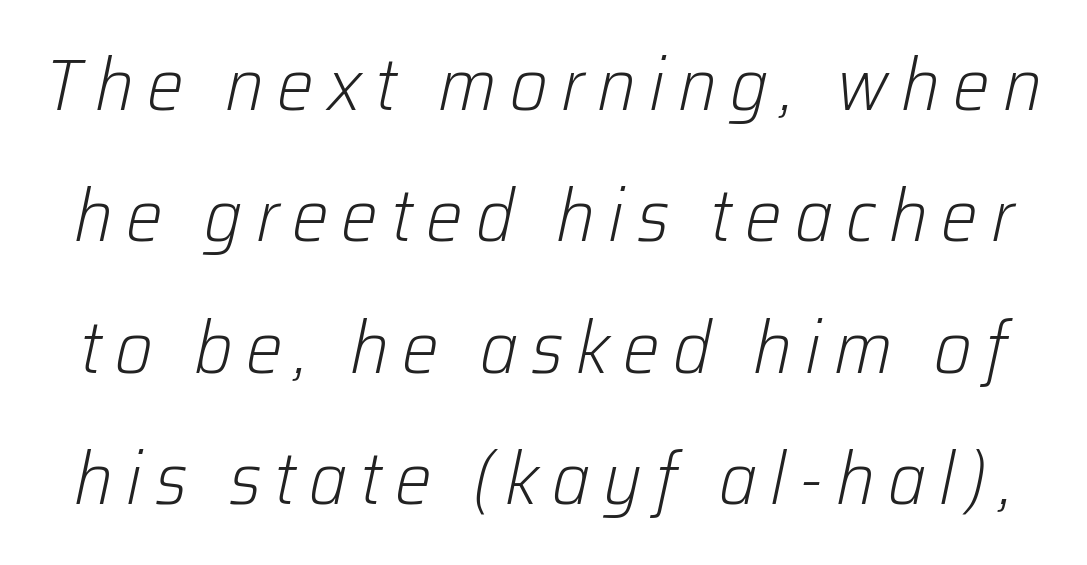
Q: Is the text bold? A: No.
Q: Is the text italic (slanted)? A: Yes, it leans right by about 12 degrees.
Q: Is the text underlined? A: No.
Q: Width (condensed, normal, or wide)? A: Normal.
Q: Stroke contrast? A: Low.
Q: x-height? A: Medium.
Q: Monospaced? A: No.
